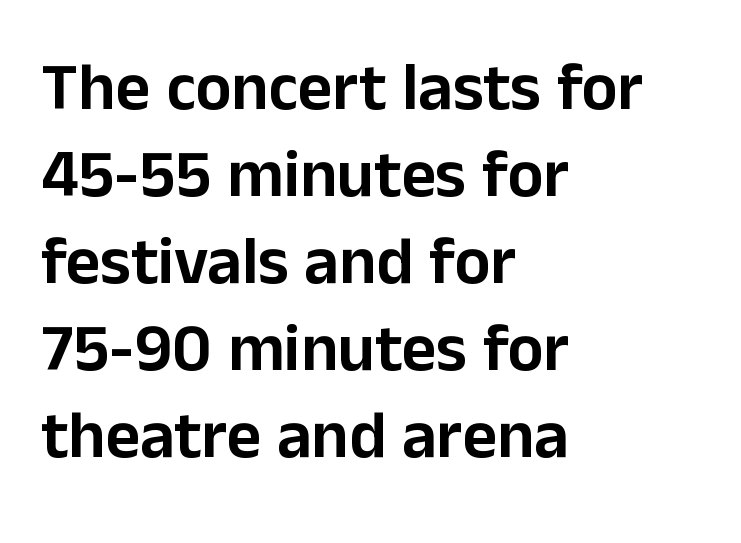
The image shows 67 px sans-serif type, upright; set left-aligned, normal line spacing (1.3x), normal letter spacing, not underlined; low stroke contrast and a medium x-height.
